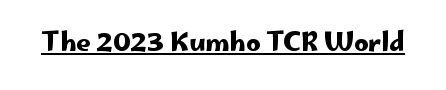
You can tell it's not italic because the verticals are truly vertical. Honestly, the letter spacing is just normal — you wouldn't notice it. Students, observe the line beneath the letters — that is underlining.
